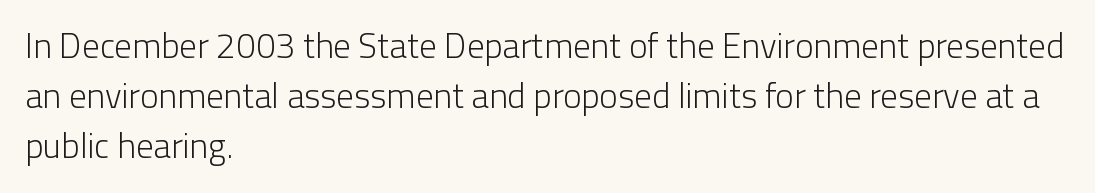
Reading down the block, your eye returns to a fixed left position each line. The typeface chosen for these lines omits serifs. Is the letter spacing exaggerated? No — it looks like the ordinary default. Glance below the letters and you will spot only blank space.
